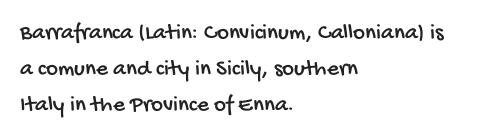
Q: Is the text underlined? A: No.
Q: How is the paragraph aligned? A: Left-aligned.
Q: Is the spacing between letters normal or unusually wide? A: Normal.
Q: Is the spacing between lines tight, normal or loose? A: Normal.
